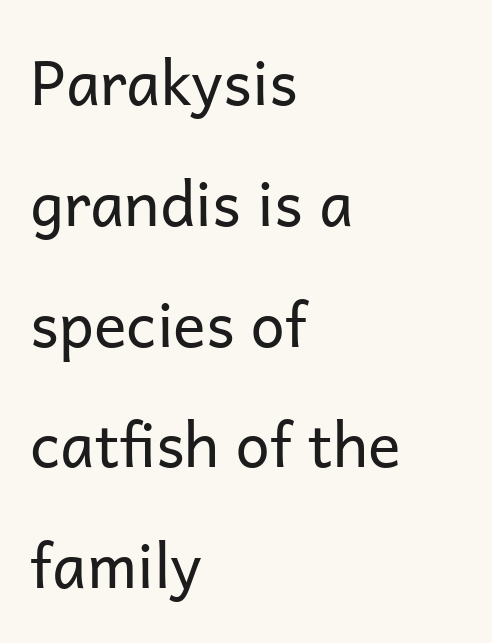
Q: Is the text bold? A: No.
Q: Is the text italic (slanted)? A: No, it is upright.
Q: Is the typeface a serif or a sans-serif typeface? A: Sans-serif.
Q: Is the text underlined? A: No.
Q: How is the paragraph aligned? A: Left-aligned.
Q: Is the spacing between letters normal or unusually wide? A: Normal.
Q: Is the spacing between lines tight, normal or loose? A: Loose.
Q: Width (condensed, normal, or wide)? A: Normal.
Q: Stroke contrast? A: Low.
Q: x-height? A: Medium.
Q: Monospaced? A: No.
